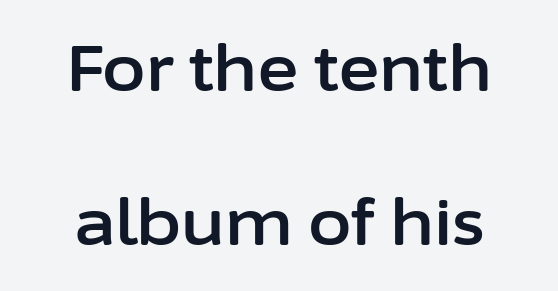
{"serif": "no", "italic": "no", "width": "normal", "stroke_contrast": "low", "x_height": "medium", "monospaced": "no", "underline": "no", "line_spacing": "loose", "line_spacing_ratio": 2.44, "letter_spacing": "normal", "letter_spacing_em": 0.0, "glyph_px": 63}
